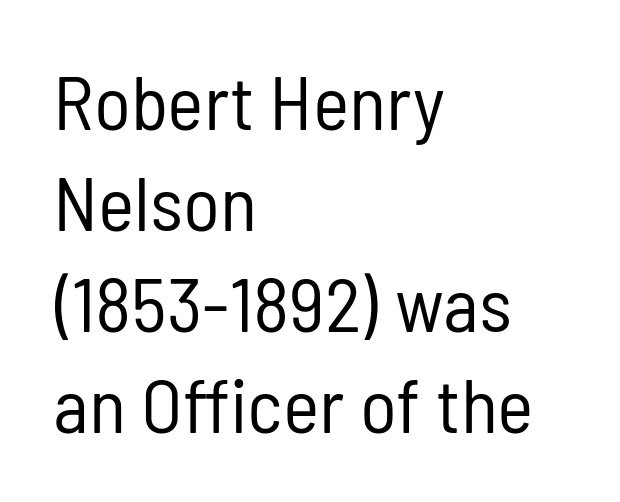
{"serif": "no", "italic": "no", "bold": "no", "weight": "regular", "width": "condensed", "stroke_contrast": "low", "x_height": "medium", "monospaced": "no", "underline": "no", "align": "left", "line_spacing": "normal", "line_spacing_ratio": 1.31, "letter_spacing": "normal", "letter_spacing_em": 0.0, "glyph_px": 77}
